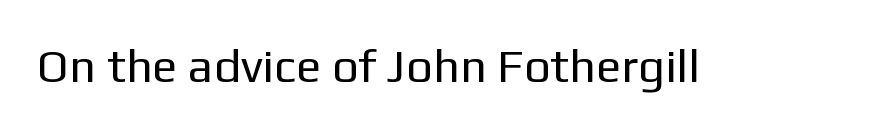
Q: Is the text bold? A: No.
Q: Is the text italic (slanted)? A: No, it is upright.
Q: Is the typeface a serif or a sans-serif typeface? A: Sans-serif.
Q: Is the text underlined? A: No.
Q: Is the spacing between letters normal or unusually wide? A: Normal.
Q: Width (condensed, normal, or wide)? A: Normal.
Q: Stroke contrast? A: Low.
Q: x-height? A: Medium.
Q: Monospaced? A: No.
